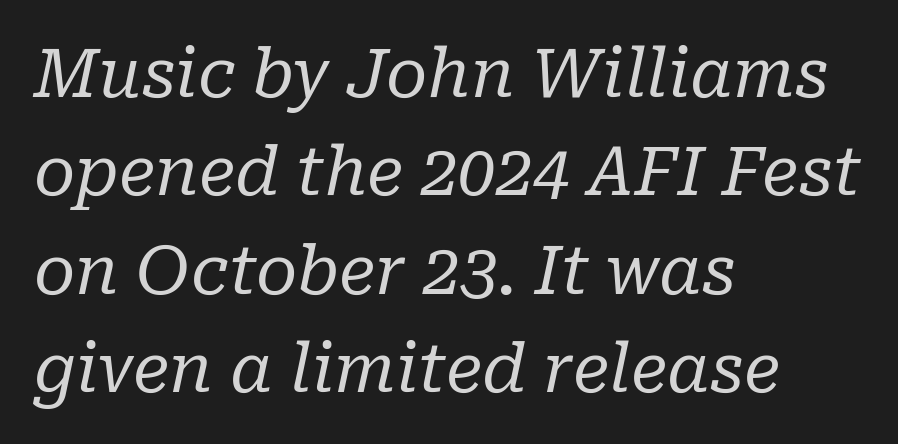
Q: Is the text bold? A: No.
Q: Is the text italic (slanted)? A: Yes, it leans right by about 10 degrees.
Q: Is the typeface a serif or a sans-serif typeface? A: Serif.
Q: Is the text underlined? A: No.
Q: How is the paragraph aligned? A: Left-aligned.
Q: Is the spacing between letters normal or unusually wide? A: Normal.
Q: Is the spacing between lines tight, normal or loose? A: Normal.
Q: Width (condensed, normal, or wide)? A: Normal.
Q: Stroke contrast? A: Low.
Q: x-height? A: Medium.
Q: Monospaced? A: No.
